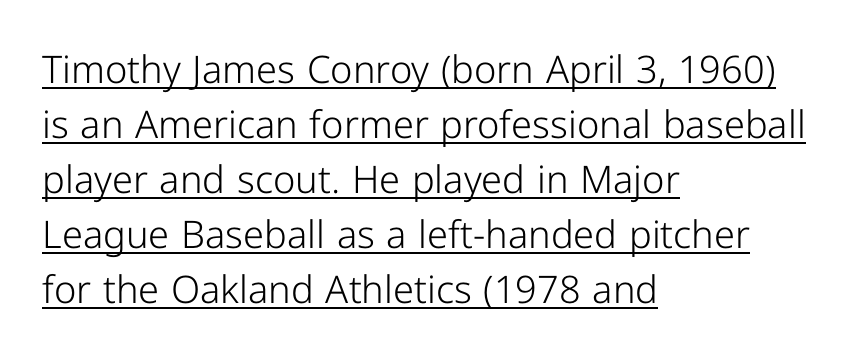
Caption: lettering with a line underneath. You could call the tracking neutral — neither tight nor loose. A typesetter would mark this as roman, not italic. A classic flush-left, rag-right setting is used for this passage. Heft: none added — not bold. The rendering shows plain stroke endings on the letterforms — a sans-serif design.
